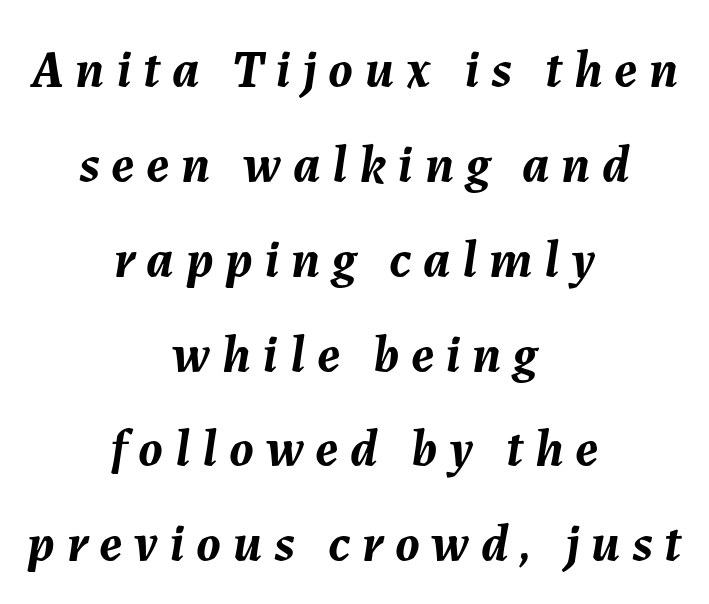
{"italic": "yes", "lean": "right", "slant_degrees": 7, "bold": "yes", "weight": "semibold", "width": "normal", "stroke_contrast": "medium", "x_height": "medium", "monospaced": "no", "underline": "no", "align": "center", "line_spacing_ratio": 1.79, "letter_spacing": "wide", "letter_spacing_em": 0.22, "glyph_px": 53}
